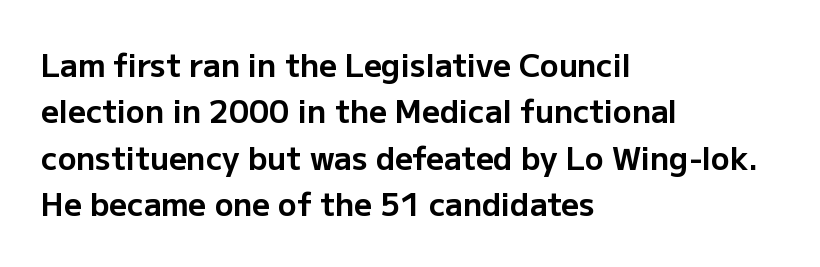
Q: Is the text bold? A: Yes.
Q: Is the text italic (slanted)? A: No, it is upright.
Q: Is the typeface a serif or a sans-serif typeface? A: Sans-serif.
Q: Is the text underlined? A: No.
Q: How is the paragraph aligned? A: Left-aligned.
Q: Is the spacing between letters normal or unusually wide? A: Normal.
Q: Is the spacing between lines tight, normal or loose? A: Normal.
Q: Width (condensed, normal, or wide)? A: Normal.
Q: Stroke contrast? A: Low.
Q: x-height? A: Medium.
Q: Monospaced? A: No.
